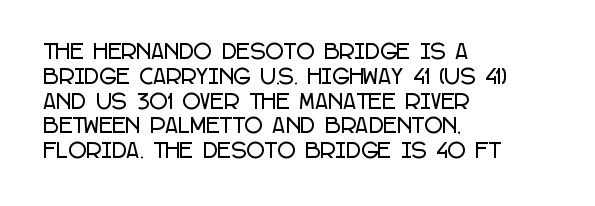
The image shows 20 px text type, upright; set left-aligned, line spacing 1.24x, normal letter spacing, not underlined.
